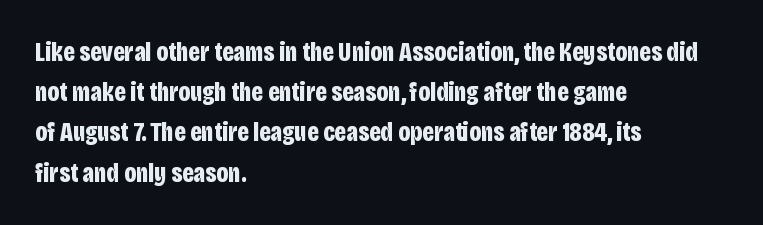
The rag falls on the right side of this text block. The axis of the letterforms is exactly vertical. Descender tails drop into unmarked territory. Inter-character spacing is left at the font's built-in metrics. Heavy, bold letterforms.
